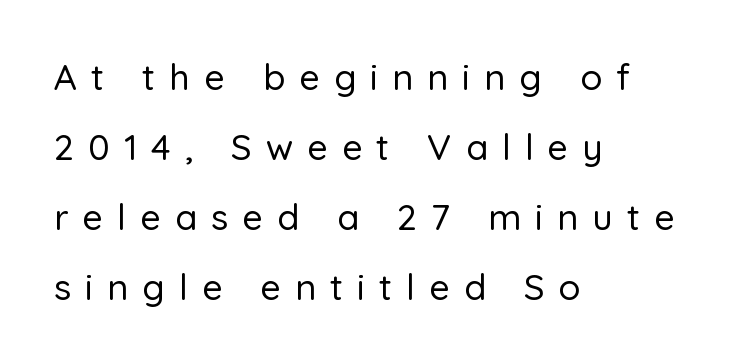
Q: Is the text italic (slanted)? A: No, it is upright.
Q: Is the typeface a serif or a sans-serif typeface? A: Sans-serif.
Q: Is the text underlined? A: No.
Q: How is the paragraph aligned? A: Left-aligned.
Q: Is the spacing between letters normal or unusually wide? A: Unusually wide.
Q: Is the spacing between lines tight, normal or loose? A: Loose.
Q: Width (condensed, normal, or wide)? A: Normal.
Q: Stroke contrast? A: Low.
Q: x-height? A: Medium.
Q: Monospaced? A: No.
